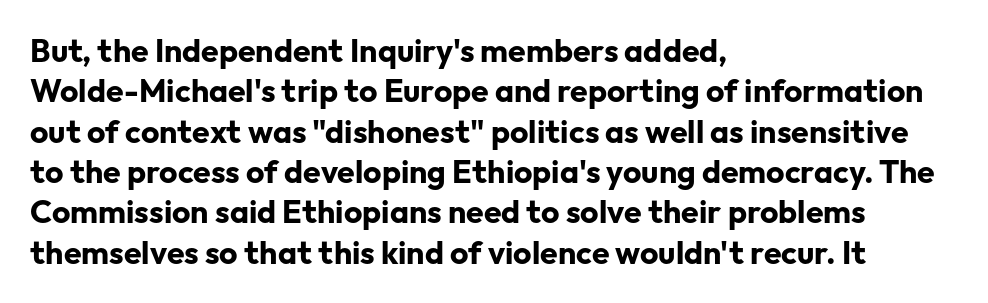
Q: Is the text bold? A: Yes.
Q: Is the text italic (slanted)? A: No, it is upright.
Q: Is the typeface a serif or a sans-serif typeface? A: Sans-serif.
Q: Is the text underlined? A: No.
Q: How is the paragraph aligned? A: Left-aligned.
Q: Is the spacing between letters normal or unusually wide? A: Normal.
Q: Is the spacing between lines tight, normal or loose? A: Normal.
Q: Width (condensed, normal, or wide)? A: Normal.
Q: Stroke contrast? A: Low.
Q: x-height? A: Medium.
Q: Monospaced? A: No.
